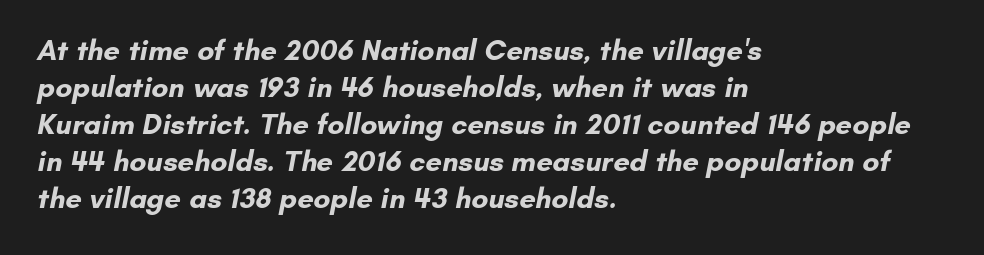
The image shows 29 px bold sans-serif type; set left-aligned, normal line spacing (1.28x), normal letter spacing, not underlined; low stroke contrast and a small x-height.
